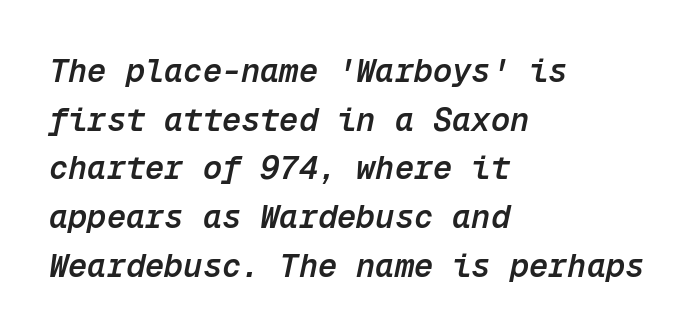
Is the type slanted? Yes — the strokes lean at a clear angle. Think of a typewriter: that constant character pitch is what you see here. Visually the block forms a straight wall on the left and a jagged coastline on the right. Successive baselines arrive at the customary interval.
